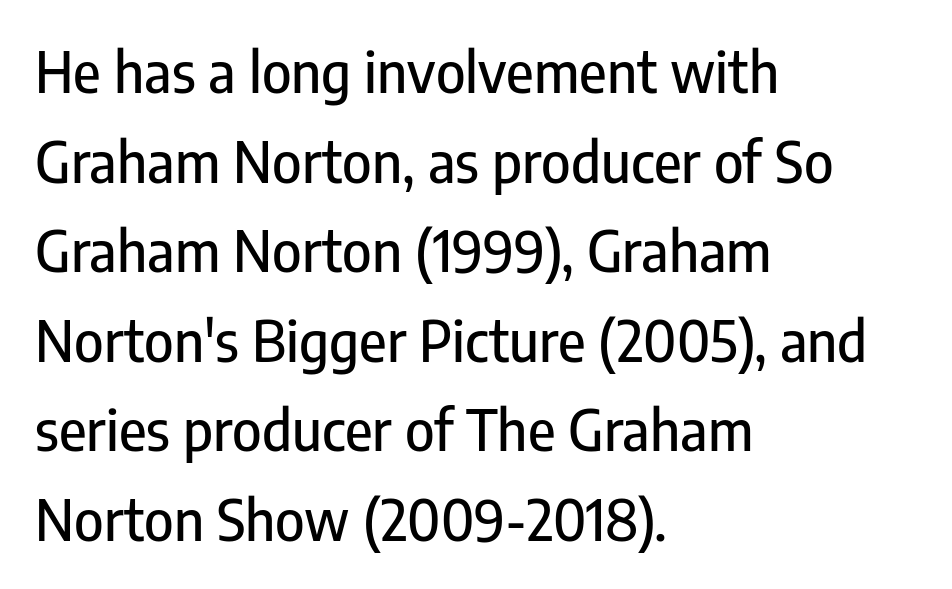
The image shows 56 px condensed sans-serif type, upright; set left-aligned, normal line spacing (1.6x), normal letter spacing, not underlined; low stroke contrast and a medium x-height.
